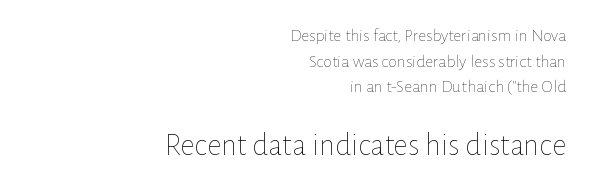
The image shows 32 px thin type, upright; set right-aligned, normal line spacing (1.43x), normal letter spacing, not underlined; the second (bottom) block is 1.78x larger; low stroke contrast and a medium x-height.
